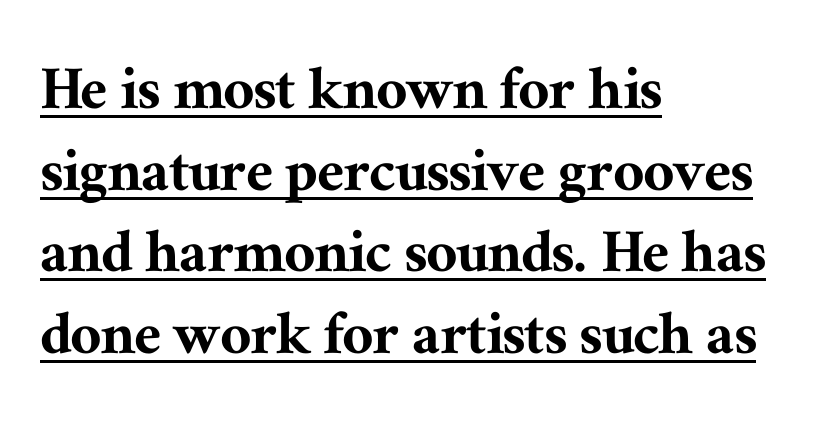
Q: Is the text italic (slanted)? A: No, it is upright.
Q: Is the typeface a serif or a sans-serif typeface? A: Serif.
Q: Is the text underlined? A: Yes.
Q: How is the paragraph aligned? A: Left-aligned.
Q: Is the spacing between letters normal or unusually wide? A: Normal.
Q: Width (condensed, normal, or wide)? A: Normal.
Q: Stroke contrast? A: Medium.
Q: x-height? A: Medium.
Q: Monospaced? A: No.
